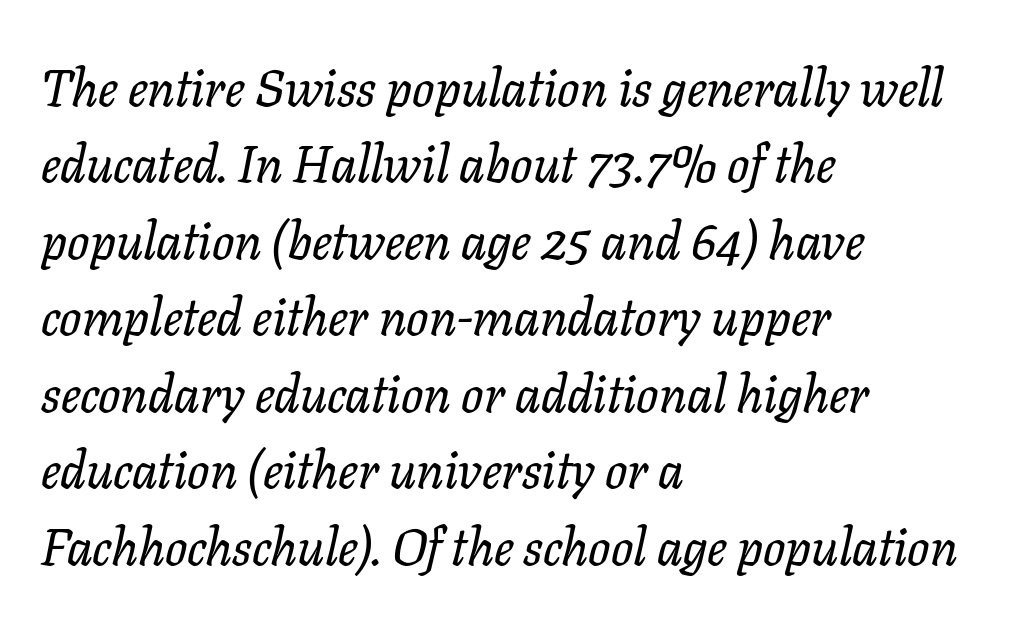
Short and long lines alike share a common starting point at left. Rows of type keep a routine distance in the vertical direction. No word sits above an underline. A serif font was chosen for this passage. Emphasis-style slanted type is in use.
